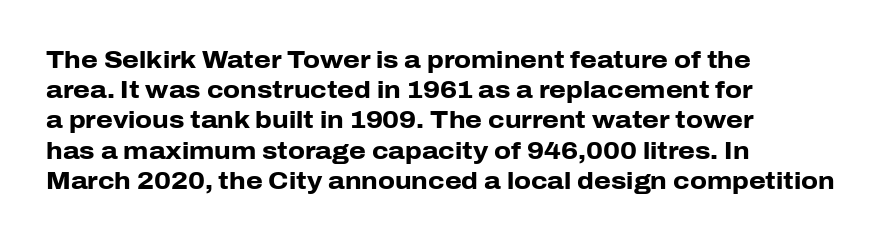
Q: Is the text bold? A: Yes.
Q: Is the text italic (slanted)? A: No, it is upright.
Q: Is the text underlined? A: No.
Q: How is the paragraph aligned? A: Left-aligned.
Q: Is the spacing between letters normal or unusually wide? A: Normal.
Q: Is the spacing between lines tight, normal or loose? A: Normal.
